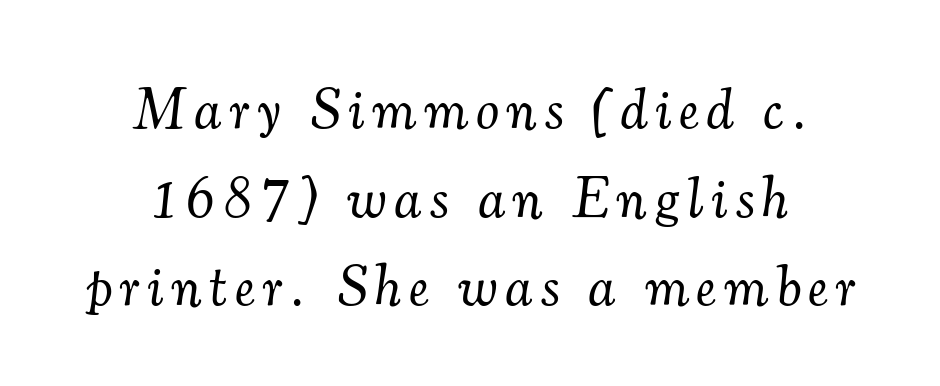
Q: Is the text bold? A: No.
Q: Is the text italic (slanted)? A: Yes, it leans right by about 7 degrees.
Q: Is the typeface a serif or a sans-serif typeface? A: Serif.
Q: Is the text underlined? A: No.
Q: How is the paragraph aligned? A: Centered.
Q: Is the spacing between lines tight, normal or loose? A: Normal.
Q: Width (condensed, normal, or wide)? A: Normal.
Q: Stroke contrast? A: Medium.
Q: x-height? A: Small.
Q: Monospaced? A: No.
